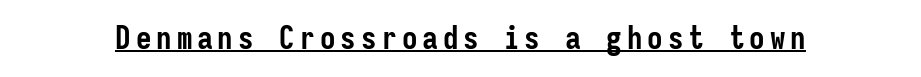
{"serif": "no", "italic": "no", "bold": "yes", "weight": "semibold", "width": "condensed", "stroke_contrast": "low", "x_height": "medium", "monospaced": "yes", "underline": "yes", "glyph_px": 31}
